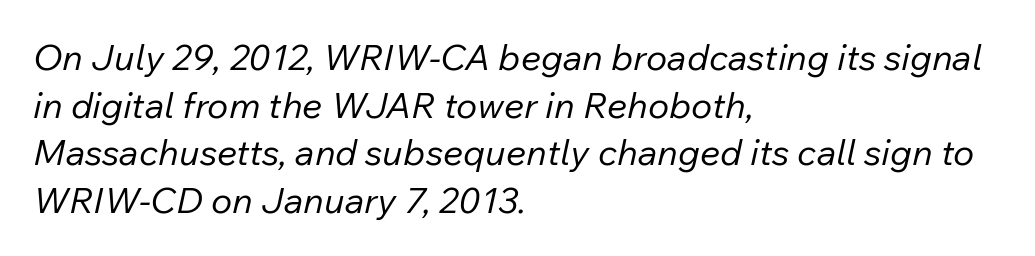
Quick note: underline off. The text carries the slant typical of an italic or oblique font. Where is the straight margin? On the left. Proportional: the letters do not fall into vertical columns. Letter spacing: default.
